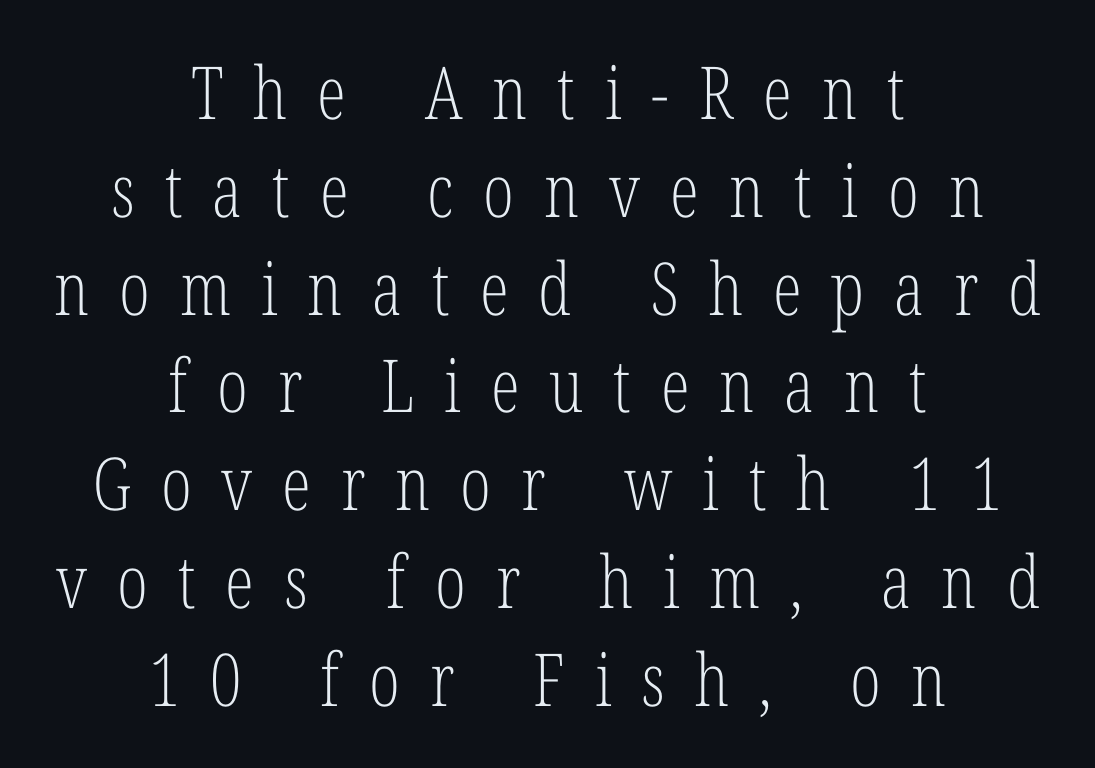
Q: Is the text bold? A: No.
Q: Is the text italic (slanted)? A: No, it is upright.
Q: Is the typeface a serif or a sans-serif typeface? A: Serif.
Q: Is the text underlined? A: No.
Q: How is the paragraph aligned? A: Centered.
Q: Is the spacing between letters normal or unusually wide? A: Unusually wide.
Q: Is the spacing between lines tight, normal or loose? A: Normal.
Q: Width (condensed, normal, or wide)? A: Condensed.
Q: Stroke contrast? A: Low.
Q: x-height? A: Medium.
Q: Monospaced? A: No.
